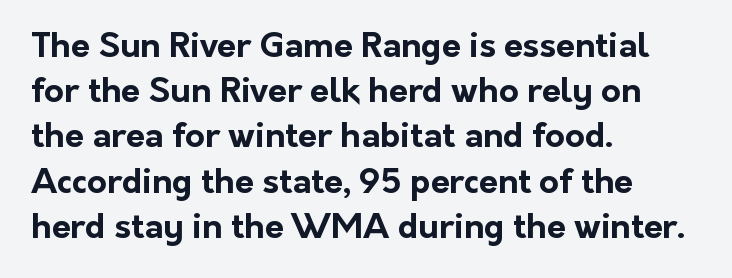
When letters stand straight like this, we call the style roman or upright. Horizontally, the lines are justified to the leading edge only. Spacing verdict: proportional, widths tailored to each character. The leading is moderate, giving the passage an even texture. On the weight axis this lands at bold, roughly 700. Look at the tracking — it's just the regular setting, nothing added.
